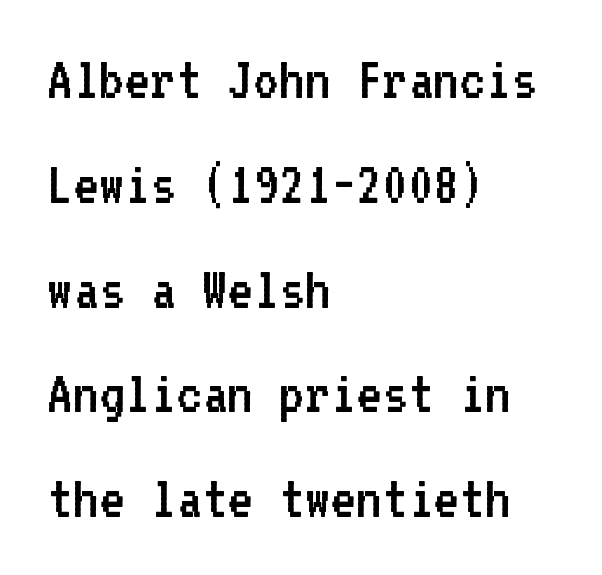
Looks like terminal output: every glyph gets an equal slot. This rendering uses left alignment, leaving the right contour irregular. Every stem runs plumb, perpendicular to the baseline. How would I describe the line gaps? Plain and ordinary. The foot of each line stays bare and open.
